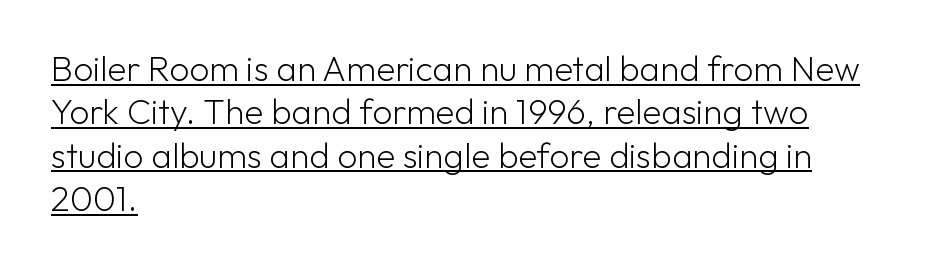
{"serif": "no", "italic": "no", "bold": "no", "weight": "light", "width": "normal", "stroke_contrast": "low", "x_height": "medium", "monospaced": "no", "underline": "yes", "align": "left", "line_spacing_ratio": 1.24, "letter_spacing": "normal", "letter_spacing_em": 0.0, "glyph_px": 35}
